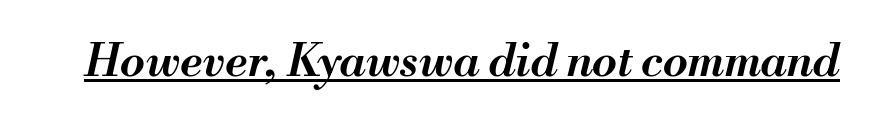
{"italic": "yes", "lean": "right", "slant_degrees": 13, "bold": "semi", "weight": "semibold", "width": "normal", "stroke_contrast": "medium", "x_height": "small", "monospaced": "no", "underline": "yes", "letter_spacing": "normal", "letter_spacing_em": 0.0, "glyph_px": 45}
